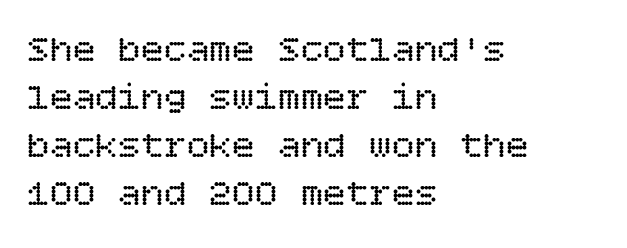
Nothing unusual about the tracking: characters are spaced as the font intends. Is there any slant? The stems are plumb. Alignment: flush left. What's the leading like? Ordinary, nothing unusual.
